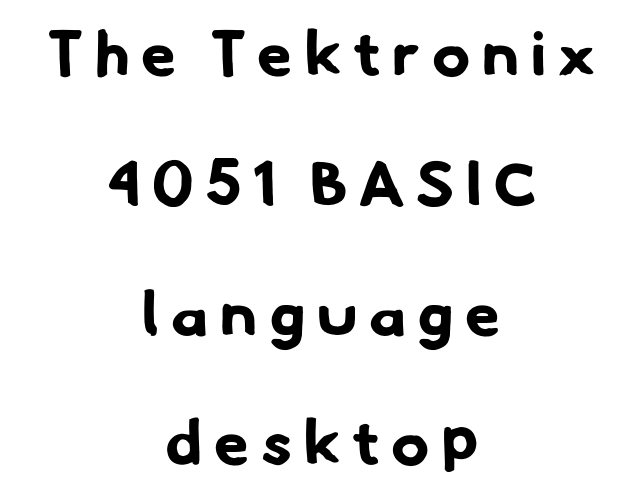
The image shows 63 px bold sans-serif type; set centered, loose line spacing (2.06x), not underlined; low stroke contrast and a small x-height.
